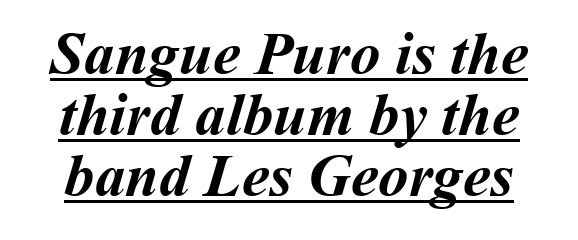
The image shows 61 px semibold type; set tight line spacing (1.0x), normal letter spacing, underlined; medium stroke contrast and a medium x-height.
